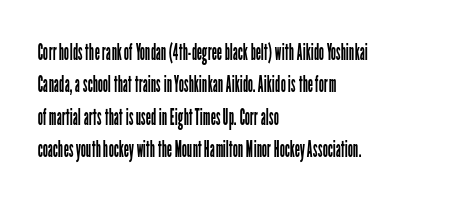
Q: Is the text bold? A: No.
Q: Is the text italic (slanted)? A: No, it is upright.
Q: Is the text underlined? A: No.
Q: How is the paragraph aligned? A: Left-aligned.
Q: Is the spacing between letters normal or unusually wide? A: Normal.
Q: Is the spacing between lines tight, normal or loose? A: Normal.
